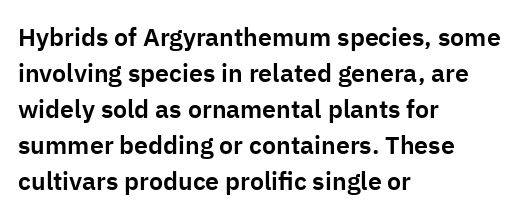
The image shows 25 px text type, upright; set left-aligned, normal line spacing (1.44x), normal letter spacing, not underlined.
